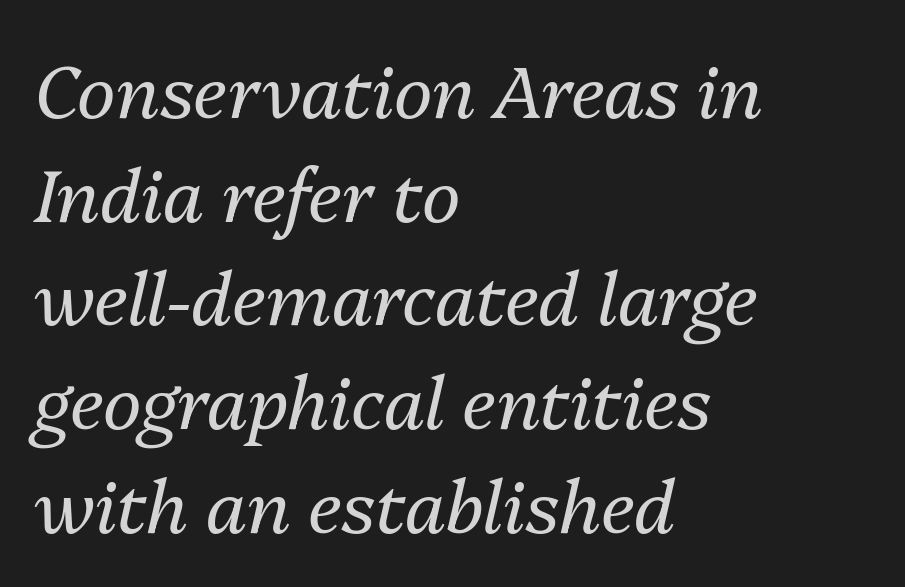
Observe the lean: these are italic letterforms. Nothing unusual about the tracking: characters are spaced as the font intends. The weight would be labelled regular, book, light, or lighter still. Reading down the block, your eye returns to a fixed left position each line. Note the varied advance widths — an 'i' is clearly narrower than an 'm'.
